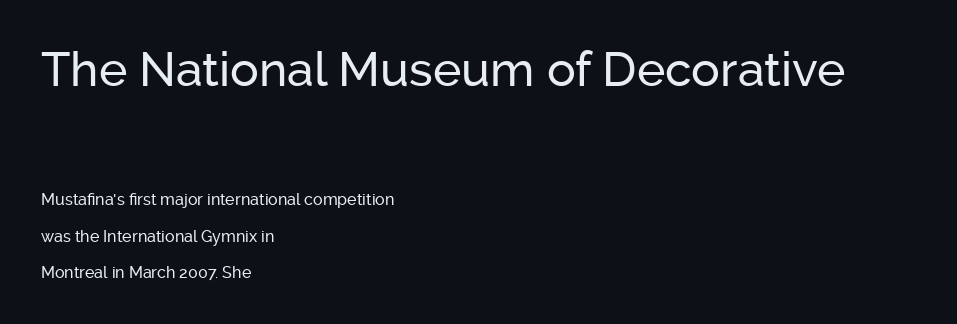
{"serif": "no", "italic": "no", "width": "normal", "stroke_contrast": "low", "x_height": "medium", "monospaced": "no", "underline": "no", "align": "left", "line_spacing": "loose", "line_spacing_ratio": 2.3, "letter_spacing": "normal", "letter_spacing_em": 0.0, "larger_block": "first", "size_ratio": 3.0, "glyph_px": 48}
